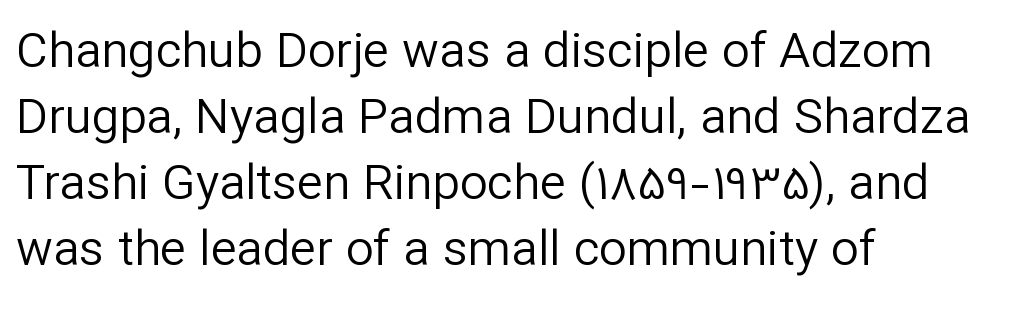
Posture: upright roman. Lines of text with bare space underneath. These lines stack with their left ends in a neat column. Weight: in the light-to-regular range. You could call the tracking neutral — neither tight nor loose. Observe the absence of serifs on each vertical stroke in this sample.
